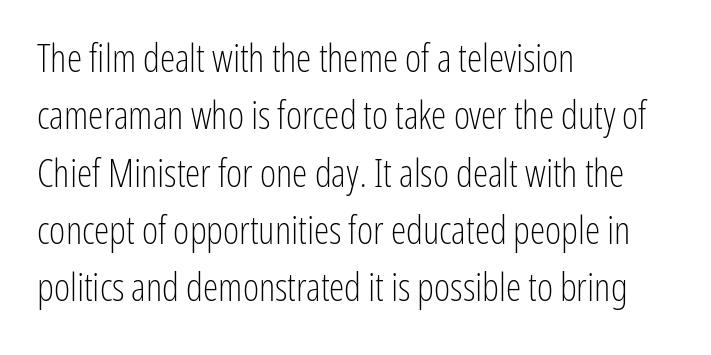
These lines keep a tight, regular rhythm from letter to letter. Is the type heavy? It reads as light-to-regular instead. The face used here is proportionally spaced, like ordinary book or web type. A sans-serif font was chosen for this passage.
